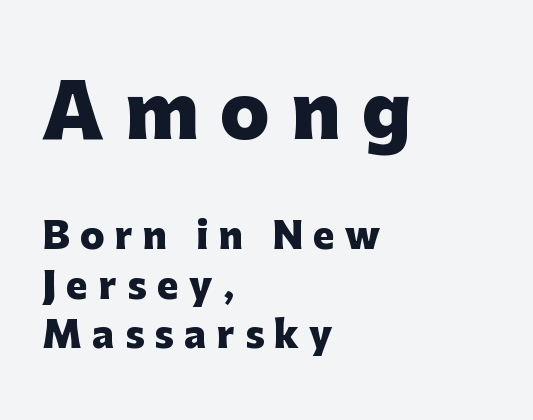
Weight check: bold — yes, fully. No feet cap the strokes, marking this as sans-serif type. Caption: upper text group enlarged, lower text group reduced. Any mark beneath the type? The region is blank.
